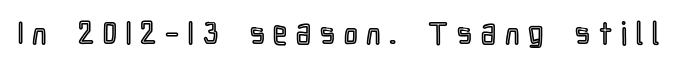
Q: Is the text italic (slanted)? A: No, it is upright.
Q: Is the text underlined? A: No.
Q: Is the spacing between letters normal or unusually wide? A: Unusually wide.
Q: Width (condensed, normal, or wide)? A: Condensed.
Q: x-height? A: Medium.
Q: Monospaced? A: No.
